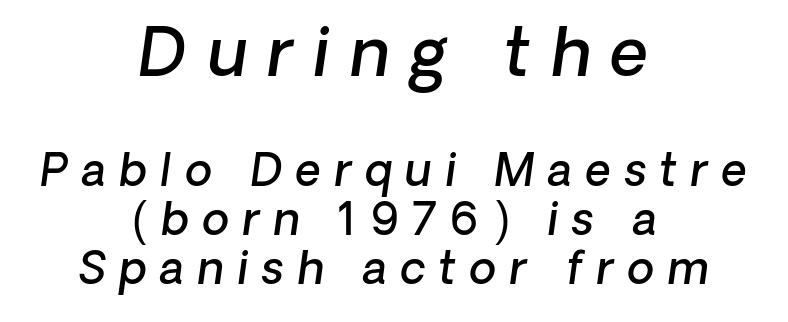
The image shows 66 px semibold sans-serif type; set centered, tight line spacing (1.12x), unusually wide letter spacing (+0.31 em), not underlined; the first (top) block is 1.5x larger; low stroke contrast and a medium x-height.
